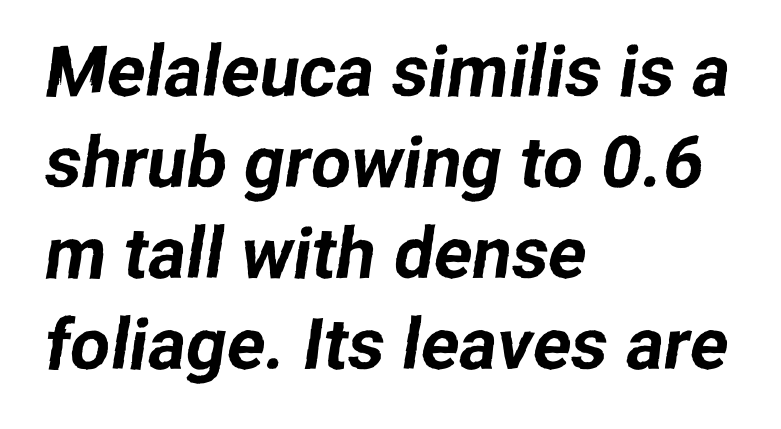
The image shows 71 px sans-serif type; set left-aligned, normal line spacing (1.28x), normal letter spacing, not underlined; low stroke contrast and a medium x-height.
